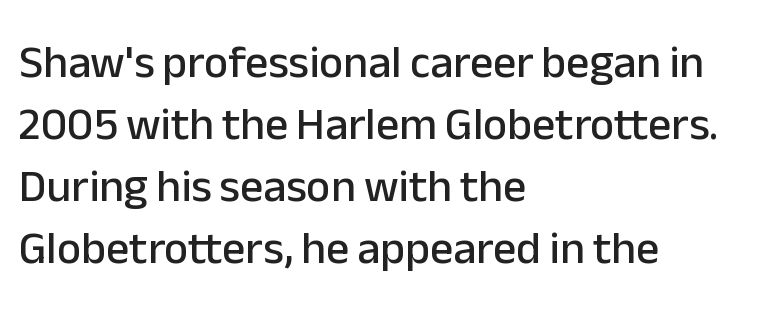
The image shows 46 px sans-serif type, upright; set left-aligned, normal line spacing (1.35x), normal letter spacing, not underlined; low stroke contrast and a medium x-height.
